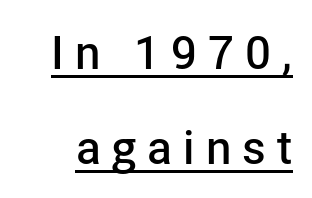
The image shows 46 px semibold sans-serif type, upright; set loose line spacing (2.07x), unusually wide letter spacing (+0.24 em), underlined; low stroke contrast and a medium x-height.
